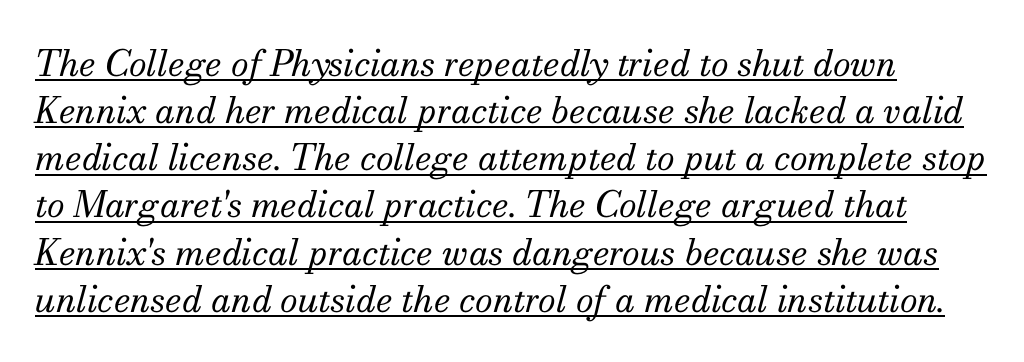
{"serif": "yes", "italic": "yes", "lean": "right", "slant_degrees": 13, "bold": "no", "weight": "regular", "width": "normal", "stroke_contrast": "medium", "x_height": "small", "monospaced": "no", "underline": "yes", "line_spacing": "normal", "line_spacing_ratio": 1.31, "letter_spacing": "normal", "letter_spacing_em": 0.0, "glyph_px": 36}
